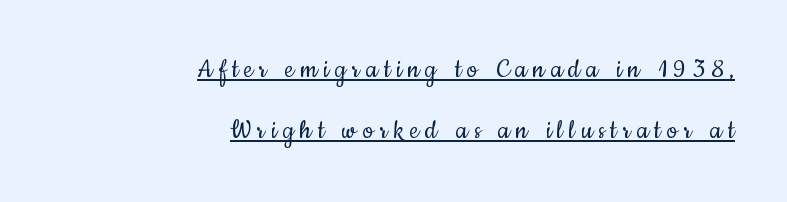
The image shows 30 px regular-weight, condensed sans-serif type; set right-aligned, loose line spacing (2.04x), unusually wide letter spacing (+0.21 em), underlined; low stroke contrast and a small x-height.
